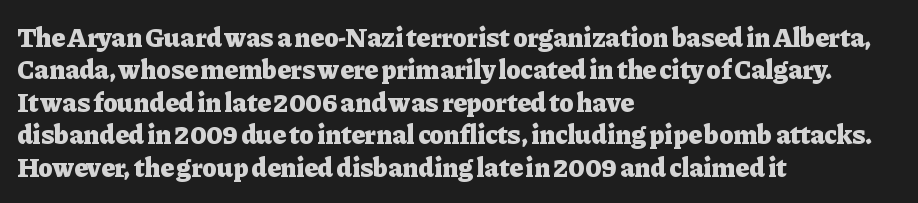
{"italic": "no", "bold": "yes", "underline": "no", "align": "left", "line_spacing_ratio": 1.2, "letter_spacing": "normal", "letter_spacing_em": 0.0, "glyph_px": 27}
